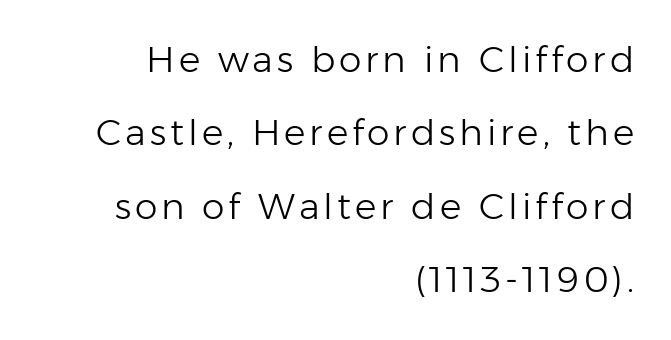
Q: Is the text bold? A: No.
Q: Is the text italic (slanted)? A: No, it is upright.
Q: Is the typeface a serif or a sans-serif typeface? A: Sans-serif.
Q: Is the text underlined? A: No.
Q: How is the paragraph aligned? A: Right-aligned.
Q: Is the spacing between lines tight, normal or loose? A: Loose.
Q: Width (condensed, normal, or wide)? A: Normal.
Q: Stroke contrast? A: Low.
Q: x-height? A: Medium.
Q: Monospaced? A: No.
